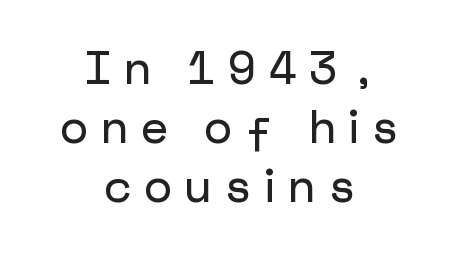
The image shows 46 px sans-serif type, upright; set centered, normal line spacing (1.28x), unusually wide letter spacing (+0.26 em), not underlined; low stroke contrast and a medium x-height.
